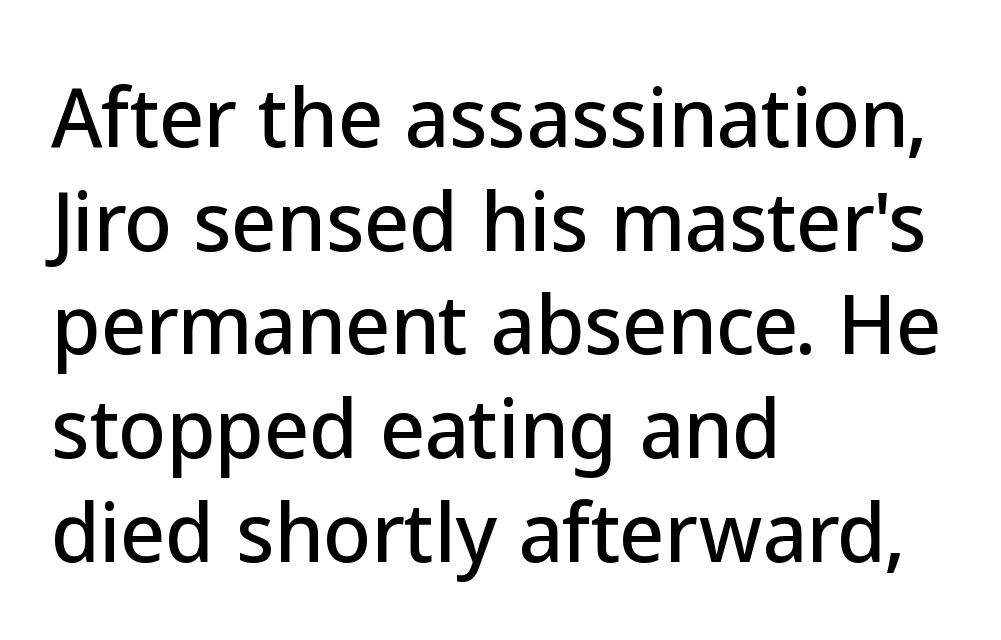
{"serif": "no", "italic": "no", "width": "normal", "stroke_contrast": "low", "x_height": "medium", "monospaced": "no", "underline": "no", "align": "left", "line_spacing": "normal", "line_spacing_ratio": 1.33, "letter_spacing": "normal", "letter_spacing_em": 0.0, "glyph_px": 78}
